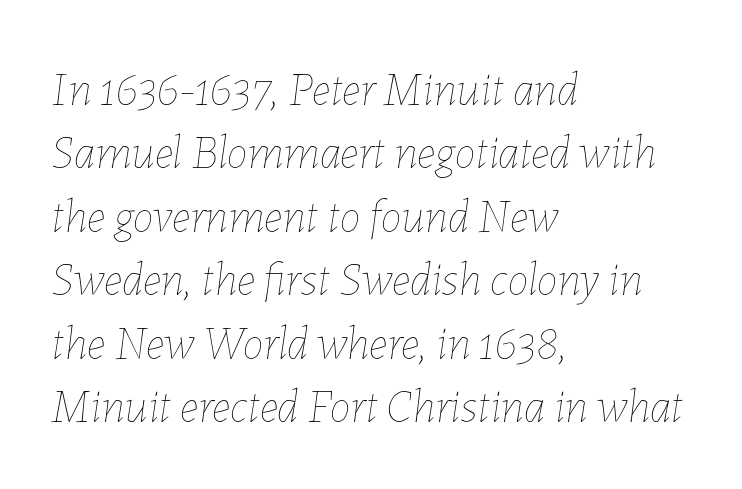
Q: Is the text bold? A: No.
Q: Is the text italic (slanted)? A: Yes, it leans right by about 7 degrees.
Q: Is the text underlined? A: No.
Q: How is the paragraph aligned? A: Left-aligned.
Q: Is the spacing between letters normal or unusually wide? A: Normal.
Q: Is the spacing between lines tight, normal or loose? A: Normal.
Q: Width (condensed, normal, or wide)? A: Normal.
Q: Stroke contrast? A: Low.
Q: x-height? A: Medium.
Q: Monospaced? A: No.
